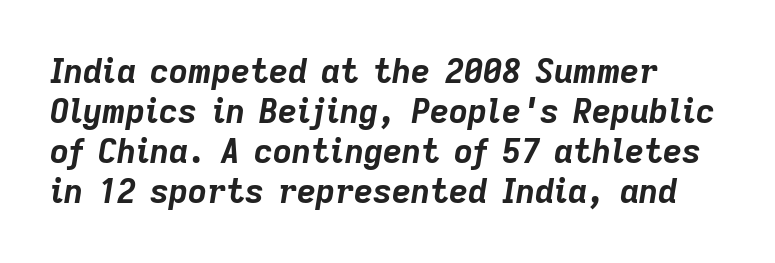
Q: Is the text bold? A: Yes.
Q: Is the text italic (slanted)? A: Yes, it leans right by about 9 degrees.
Q: Is the text underlined? A: No.
Q: Is the spacing between letters normal or unusually wide? A: Normal.
Q: Width (condensed, normal, or wide)? A: Normal.
Q: Stroke contrast? A: Low.
Q: x-height? A: Medium.
Q: Monospaced? A: No.
